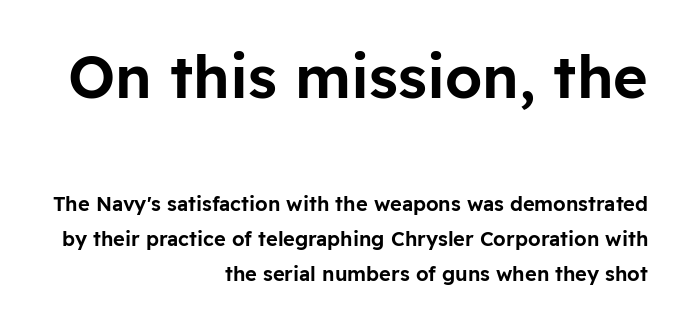
{"serif": "no", "italic": "no", "width": "normal", "stroke_contrast": "low", "x_height": "medium", "monospaced": "no", "underline": "no", "align": "right", "line_spacing_ratio": 1.77, "letter_spacing": "normal", "letter_spacing_em": 0.0, "larger_block": "first", "size_ratio": 2.95, "glyph_px": 59}
